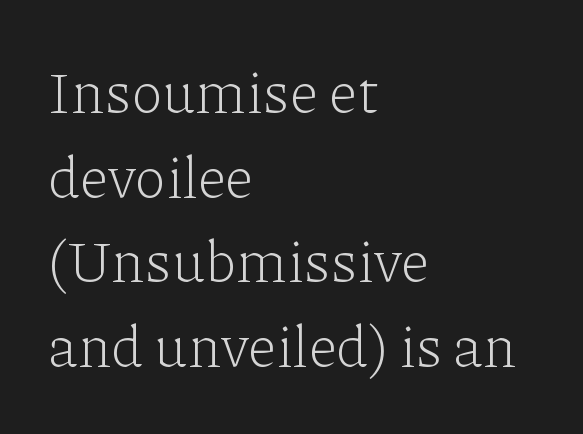
Q: Is the text bold? A: No.
Q: Is the text italic (slanted)? A: No, it is upright.
Q: Is the typeface a serif or a sans-serif typeface? A: Serif.
Q: Is the text underlined? A: No.
Q: How is the paragraph aligned? A: Left-aligned.
Q: Is the spacing between letters normal or unusually wide? A: Normal.
Q: Is the spacing between lines tight, normal or loose? A: Normal.
Q: Width (condensed, normal, or wide)? A: Normal.
Q: Stroke contrast? A: Low.
Q: x-height? A: Medium.
Q: Monospaced? A: No.
